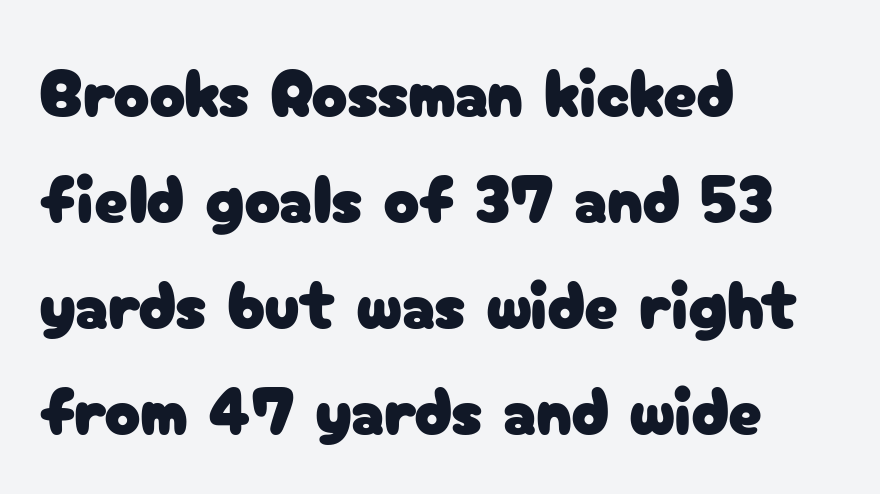
The image shows 67 px sans-serif type, upright; set left-aligned, normal line spacing (1.58x), normal letter spacing, not underlined; low stroke contrast and a medium x-height.
